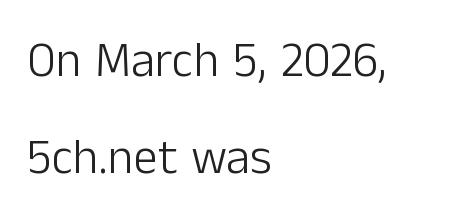
Q: Is the text bold? A: No.
Q: Is the text italic (slanted)? A: No, it is upright.
Q: Is the typeface a serif or a sans-serif typeface? A: Sans-serif.
Q: Is the text underlined? A: No.
Q: How is the paragraph aligned? A: Left-aligned.
Q: Is the spacing between letters normal or unusually wide? A: Normal.
Q: Is the spacing between lines tight, normal or loose? A: Loose.
Q: Width (condensed, normal, or wide)? A: Normal.
Q: Stroke contrast? A: Low.
Q: x-height? A: Medium.
Q: Monospaced? A: No.
